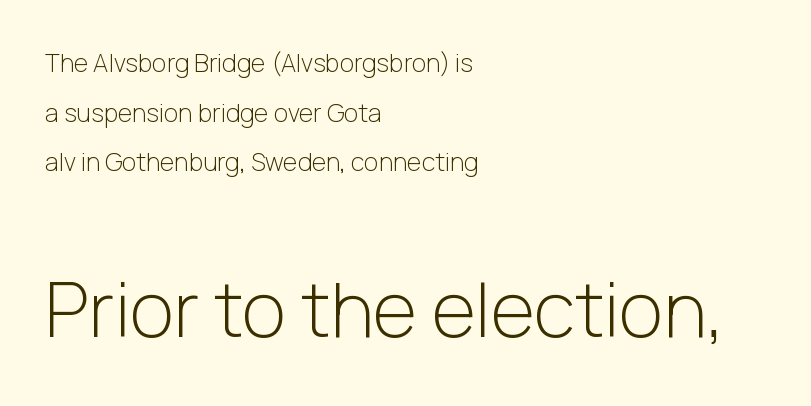
{"serif": "no", "italic": "no", "bold": "no", "weight": "light", "width": "normal", "stroke_contrast": "low", "x_height": "medium", "monospaced": "no", "underline": "no", "align": "left", "line_spacing": "loose", "line_spacing_ratio": 1.99, "letter_spacing": "normal", "letter_spacing_em": 0.0, "larger_block": "second", "size_ratio": 3.04, "glyph_px": 76}
